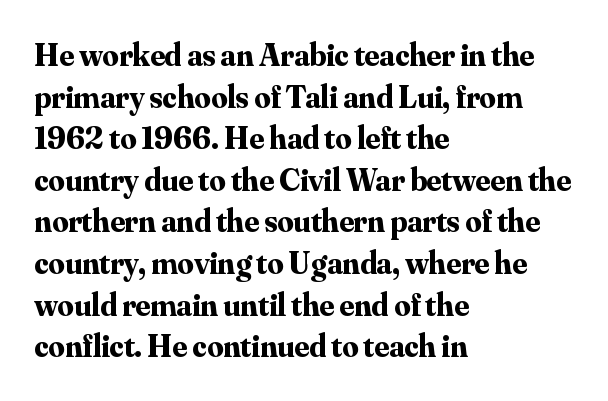
Evenly set lines give the paragraph a standard silhouette. Caption: standard tracking, unaltered. Serif or sans? Serif — the stroke terminals have little feet. How heavy is the stroke? Heavy — this is a bold.
